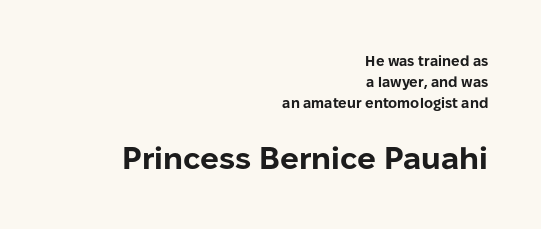
Q: Is the text bold? A: Yes.
Q: Is the text italic (slanted)? A: No, it is upright.
Q: Is the typeface a serif or a sans-serif typeface? A: Sans-serif.
Q: Is the text underlined? A: No.
Q: How is the paragraph aligned? A: Right-aligned.
Q: Is the spacing between letters normal or unusually wide? A: Normal.
Q: Is the spacing between lines tight, normal or loose? A: Normal.
Q: Which block of text is set in a larger size, the first (top) or the second (bottom)? A: The second (bottom) one.
Q: Width (condensed, normal, or wide)? A: Normal.
Q: Stroke contrast? A: Low.
Q: x-height? A: Medium.
Q: Monospaced? A: No.
